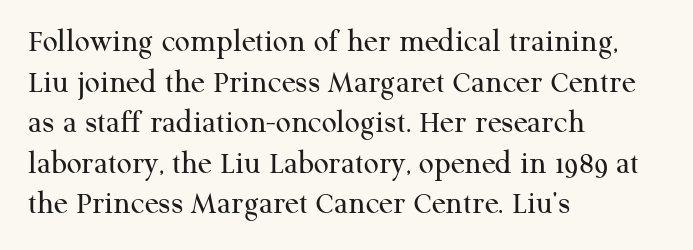
{"serif": "yes", "italic": "no", "bold": "no", "weight": "regular", "width": "normal", "stroke_contrast": "medium", "x_height": "medium", "monospaced": "no", "underline": "no", "align": "left", "line_spacing_ratio": 1.23, "letter_spacing": "normal", "letter_spacing_em": 0.0, "glyph_px": 33}
